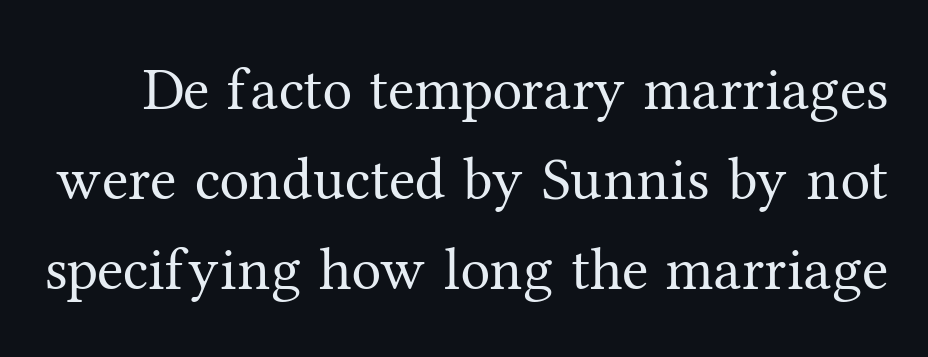
The image shows 60 px regular-weight serif type, upright; set normal line spacing (1.5x), normal letter spacing, not underlined; medium stroke contrast and a medium x-height.
